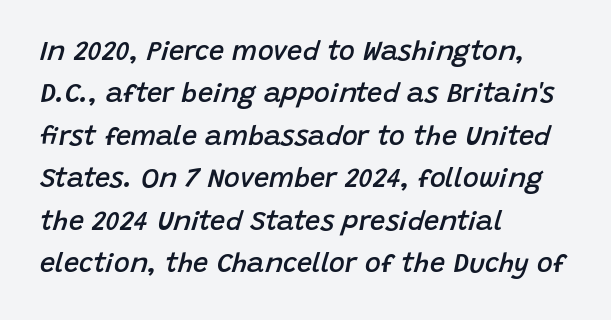
Q: Is the text bold? A: Semi-bold.
Q: Is the text italic (slanted)? A: Yes, it leans right by about 15 degrees.
Q: Is the text underlined? A: No.
Q: How is the paragraph aligned? A: Left-aligned.
Q: Is the spacing between letters normal or unusually wide? A: Normal.
Q: Is the spacing between lines tight, normal or loose? A: Normal.
